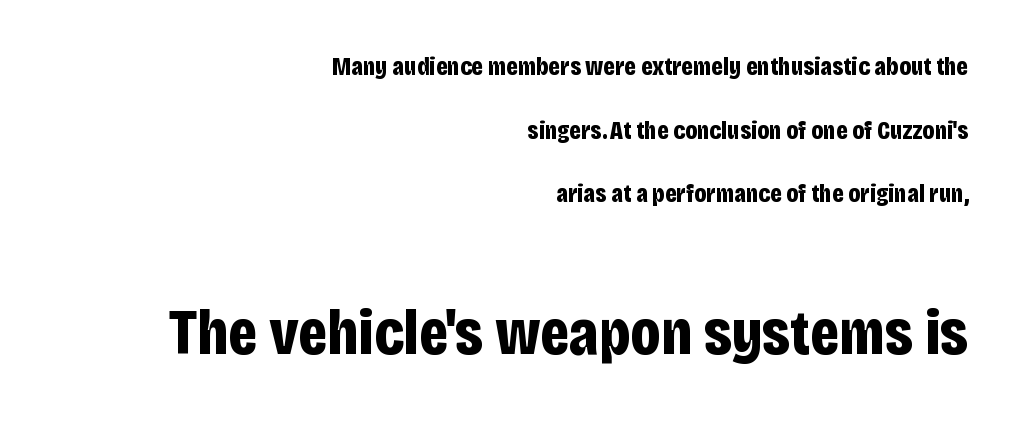
The image shows 65 px bold, condensed sans-serif type, upright; set right-aligned, loose line spacing (2.45x), normal letter spacing, not underlined; the second (bottom) block is 2.5x larger; low stroke contrast and a large x-height.
